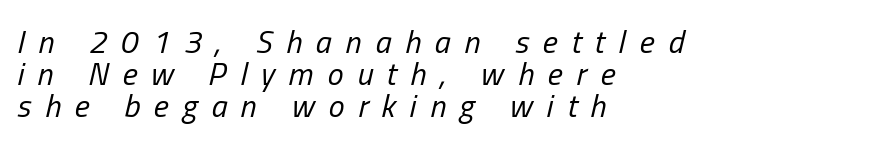
The image shows 32 px regular-weight, condensed type, italic (leaning right); set left-aligned, tight line spacing (1.0x), unusually wide letter spacing (+0.43 em), not underlined; low stroke contrast and a medium x-height.
